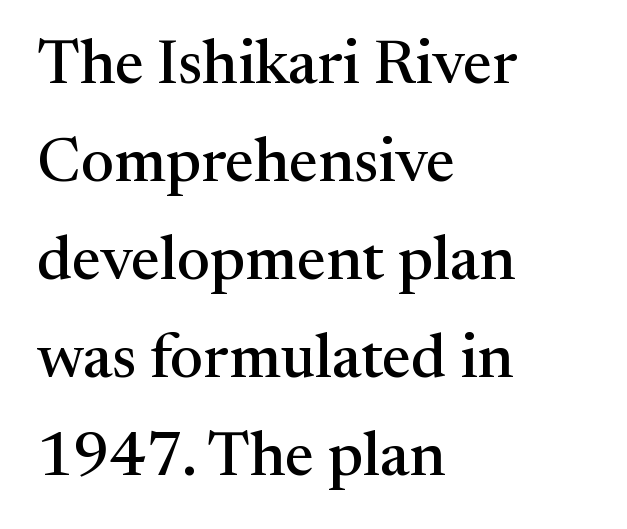
The image shows 62 px serif type, upright; set left-aligned, normal line spacing (1.58x), normal letter spacing, not underlined; medium stroke contrast and a medium x-height.
